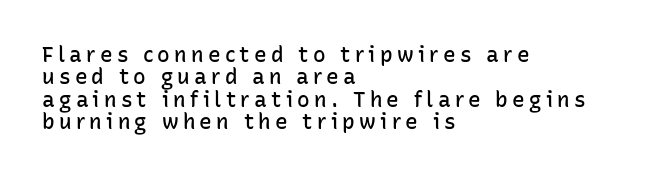
The image shows 21 px text type, upright; set left-aligned, tight line spacing (1.06x), unusually wide letter spacing (+0.2 em), not underlined.
